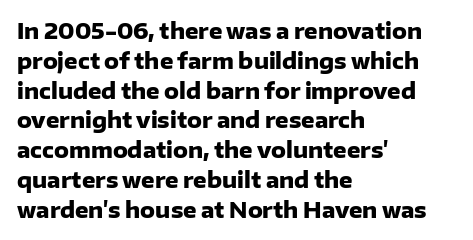
The image shows 21 px bold type, upright; set left-aligned, normal line spacing (1.42x), normal letter spacing, not underlined.
